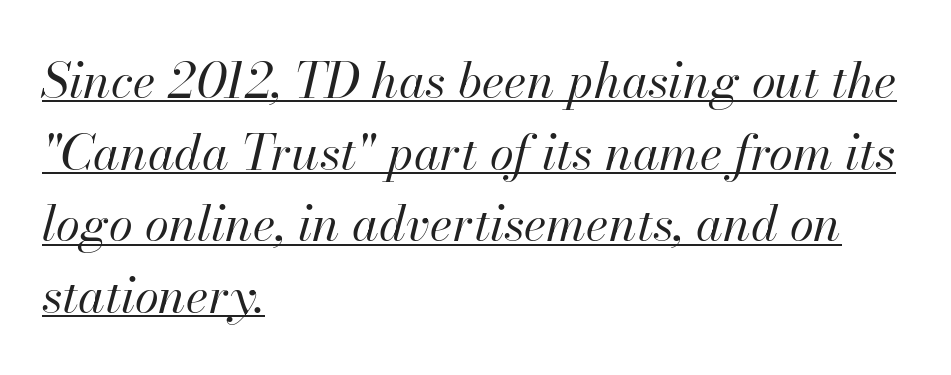
Rows of type keep a routine distance in the vertical direction. A rule runs beneath these lines of type. Compared with ordinary roman type, these characters are visibly tilted. This rendering leaves character spacing at its baseline value.
